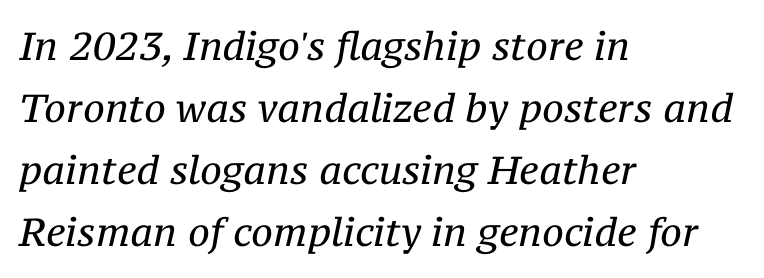
Q: Is the text bold? A: No.
Q: Is the text italic (slanted)? A: Yes, it leans right by about 12 degrees.
Q: Is the typeface a serif or a sans-serif typeface? A: Serif.
Q: Is the text underlined? A: No.
Q: How is the paragraph aligned? A: Left-aligned.
Q: Is the spacing between letters normal or unusually wide? A: Normal.
Q: Is the spacing between lines tight, normal or loose? A: Normal.
Q: Width (condensed, normal, or wide)? A: Normal.
Q: Stroke contrast? A: Medium.
Q: x-height? A: Medium.
Q: Monospaced? A: No.
